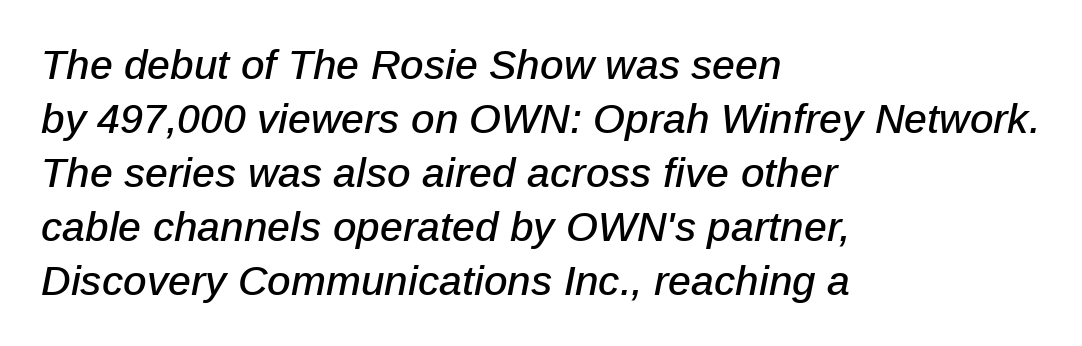
Spacing verdict: proportional, widths tailored to each character. What stands out about the letter spacing? Nothing — it is the standard amount. This block has exactly the height ordinary leading produces. The string is rendered with underlining switched off. The rendering anchors every line to the left-hand side.
